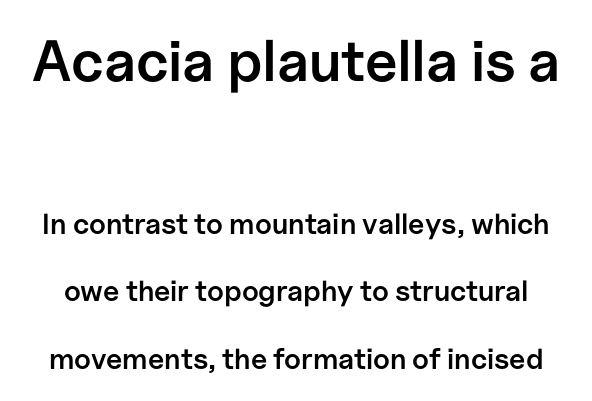
Stroke thickness is moderately raised; the sample reads as semibold. The letters carry no serifs — their stems end cleanly without finishing strokes. The face used here appears at its bigger size in the upper chunk. The specimen omits any rule beneath the text block's lines.
